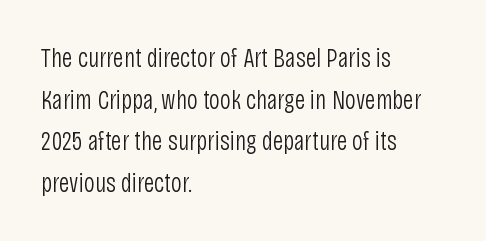
{"italic": "no", "bold": "no", "underline": "no", "align": "left", "line_spacing": "normal", "line_spacing_ratio": 1.54, "letter_spacing": "normal", "letter_spacing_em": 0.0, "glyph_px": 27}
